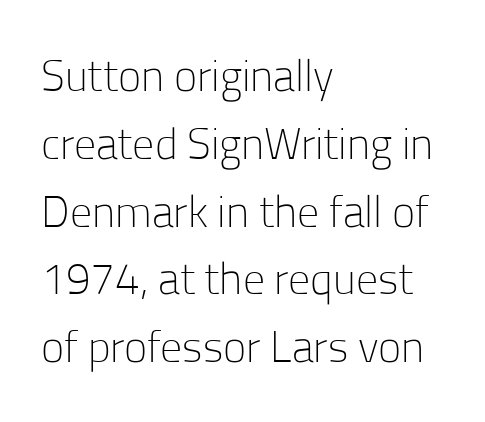
The image shows 44 px light sans-serif type, upright; set left-aligned, normal line spacing (1.54x), normal letter spacing, not underlined; low stroke contrast and a medium x-height.
